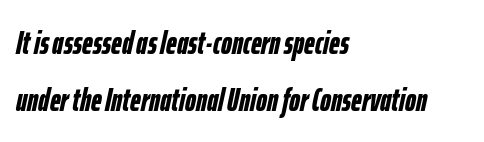
Q: Is the text bold? A: Yes.
Q: Is the text italic (slanted)? A: Yes, it leans right by about 12 degrees.
Q: Is the text underlined? A: No.
Q: How is the paragraph aligned? A: Left-aligned.
Q: Is the spacing between letters normal or unusually wide? A: Normal.
Q: Width (condensed, normal, or wide)? A: Condensed.
Q: Stroke contrast? A: Low.
Q: x-height? A: Medium.
Q: Monospaced? A: No.
